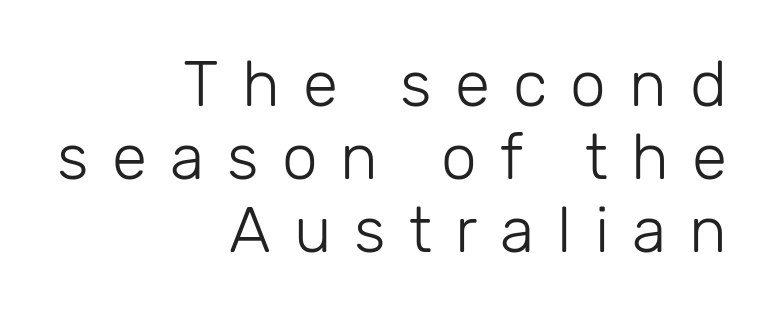
{"serif": "no", "italic": "no", "bold": "no", "weight": "light", "width": "normal", "stroke_contrast": "low", "x_height": "medium", "monospaced": "no", "underline": "no", "align": "right", "line_spacing": "tight", "line_spacing_ratio": 1.14, "letter_spacing": "wide", "letter_spacing_em": 0.36, "glyph_px": 64}
